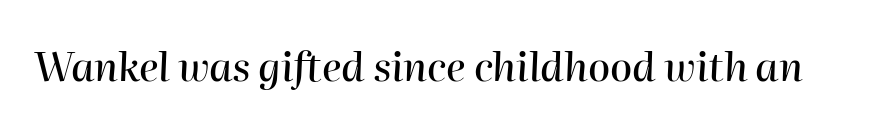
The image shows 40 px text type, italic (leaning right); set normal letter spacing, not underlined; high stroke contrast and a medium x-height.
